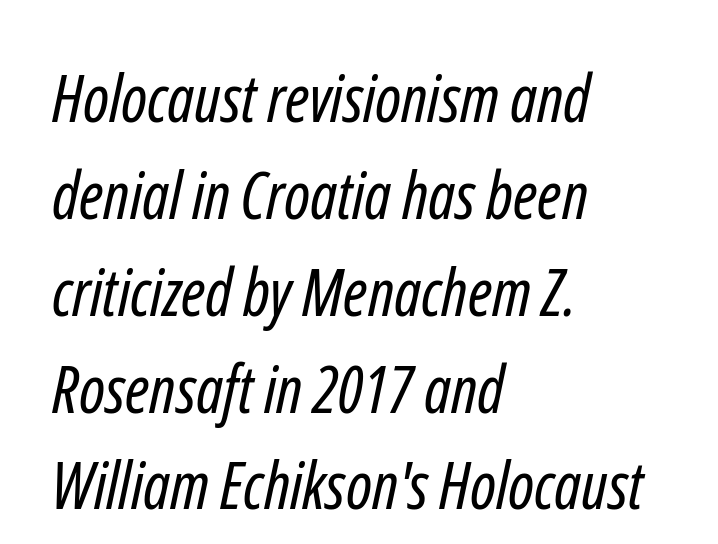
Q: Is the text bold? A: No.
Q: Is the typeface a serif or a sans-serif typeface? A: Sans-serif.
Q: Is the text underlined? A: No.
Q: How is the paragraph aligned? A: Left-aligned.
Q: Is the spacing between letters normal or unusually wide? A: Normal.
Q: Is the spacing between lines tight, normal or loose? A: Normal.
Q: Width (condensed, normal, or wide)? A: Condensed.
Q: Stroke contrast? A: Low.
Q: x-height? A: Medium.
Q: Monospaced? A: No.
